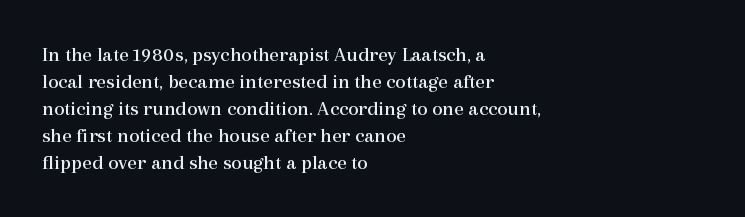
The passage shown is not underscored anywhere. Summary of vertical rhythm: regular, with standard interline spacing. The rag falls on the right side of this text block. Notice how the stems are strictly vertical — no italics here. Vertical stems look standard width or narrower in stroke.
